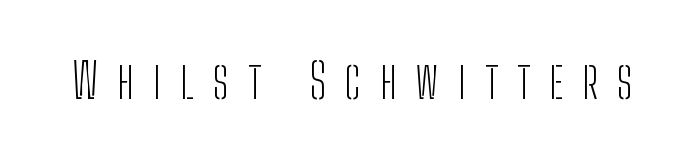
{"serif": "no", "italic": "no", "bold": "no", "weight": "light", "width": "condensed", "stroke_contrast": "low", "x_height": "medium", "monospaced": "no", "underline": "no", "letter_spacing": "wide", "letter_spacing_em": 0.39, "glyph_px": 49}
